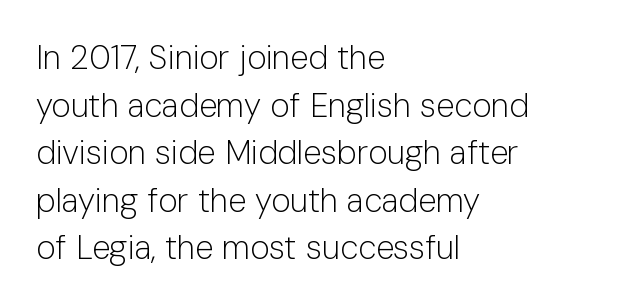
Q: Is the text bold? A: No.
Q: Is the text italic (slanted)? A: No, it is upright.
Q: Is the typeface a serif or a sans-serif typeface? A: Sans-serif.
Q: Is the text underlined? A: No.
Q: How is the paragraph aligned? A: Left-aligned.
Q: Is the spacing between letters normal or unusually wide? A: Normal.
Q: Is the spacing between lines tight, normal or loose? A: Normal.
Q: Width (condensed, normal, or wide)? A: Normal.
Q: Stroke contrast? A: Low.
Q: x-height? A: Medium.
Q: Monospaced? A: No.
